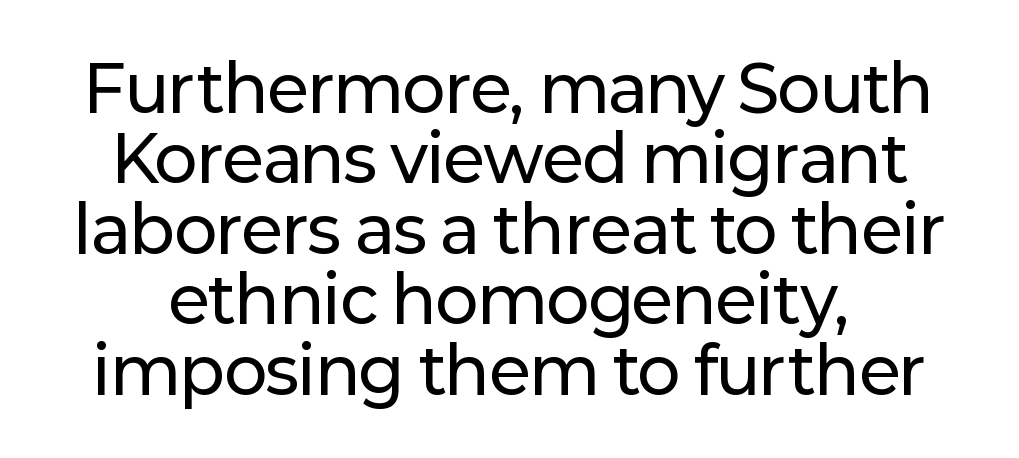
Character widths vary here, with narrow letters taking less room than wide ones. You could barely slide anything between these rows. Letterform terminals end flat and unadorned throughout the passage. The zone under the glyphs is completely vacant. Each word holds together tightly as a unit, with standard inter-letter gaps.
